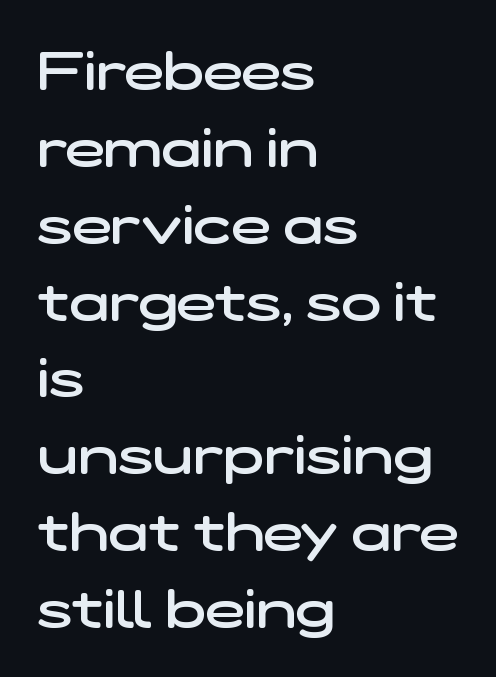
The image shows 53 px semibold, wide sans-serif type; set left-aligned, normal line spacing (1.45x), normal letter spacing, not underlined; low stroke contrast and a medium x-height.
